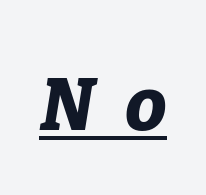
The image shows 74 px bold type, italic (leaning right); set unusually wide letter spacing (+0.41 em), underlined; low stroke contrast and a medium x-height.
